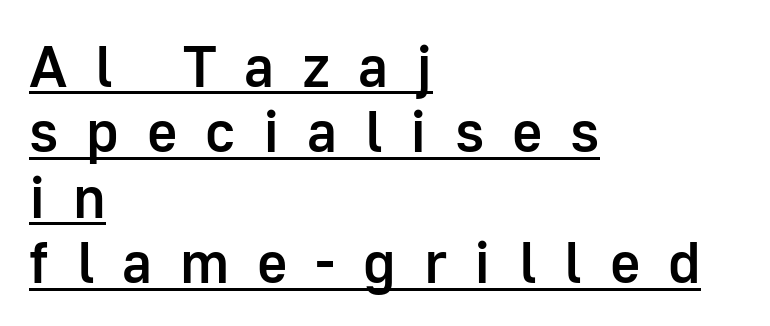
{"serif": "no", "italic": "no", "bold": "semi", "weight": "semibold", "width": "normal", "stroke_contrast": "low", "x_height": "medium", "monospaced": "no", "underline": "yes", "align": "left", "line_spacing": "tight", "line_spacing_ratio": 1.11, "letter_spacing": "wide", "letter_spacing_em": 0.47, "glyph_px": 59}
